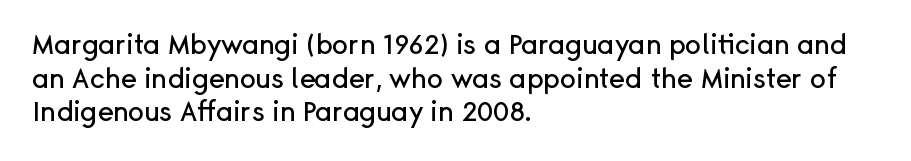
This is the regular roman posture of the typeface. Does extra space separate the letters? No, they use regular spacing. One-word summary of the alignment: left. How would I describe the line gaps? Plain and ordinary.
